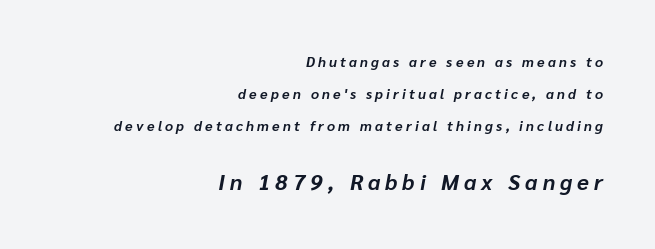
{"italic": "yes", "lean": "right", "slant_degrees": 10, "bold": "yes", "underline": "no", "align": "right", "line_spacing": "loose", "line_spacing_ratio": 2.3, "letter_spacing": "wide", "letter_spacing_em": 0.23, "larger_block": "second", "size_ratio": 1.57, "glyph_px": 22}
